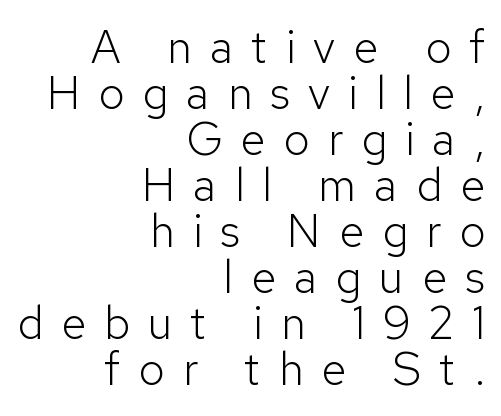
Teacher's note: observe the even right margin — that is flush-right alignment. Heft: none added — not bold. Unlike italic type, these characters show no tilt at all. Descenders hang freely into open space.
